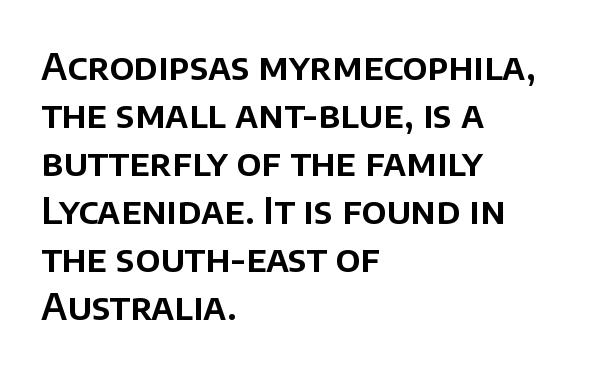
Q: Is the text italic (slanted)? A: No, it is upright.
Q: Is the typeface a serif or a sans-serif typeface? A: Sans-serif.
Q: Is the text underlined? A: No.
Q: How is the paragraph aligned? A: Left-aligned.
Q: Is the spacing between letters normal or unusually wide? A: Normal.
Q: Is the spacing between lines tight, normal or loose? A: Normal.
Q: Width (condensed, normal, or wide)? A: Normal.
Q: Stroke contrast? A: Low.
Q: x-height? A: Large.
Q: Monospaced? A: No.
